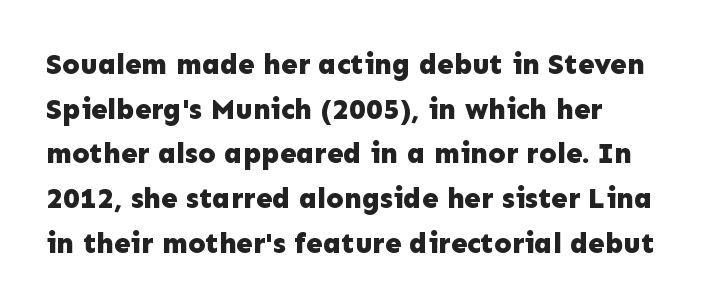
{"serif": "no", "italic": "no", "bold": "yes", "weight": "bold", "width": "normal", "stroke_contrast": "low", "x_height": "medium", "monospaced": "no", "underline": "no", "align": "left", "line_spacing": "normal", "line_spacing_ratio": 1.54, "letter_spacing": "normal", "letter_spacing_em": 0.0, "glyph_px": 29}
